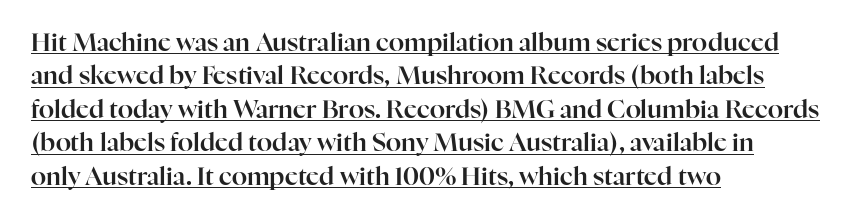
Q: Is the text italic (slanted)? A: No, it is upright.
Q: Is the text underlined? A: Yes.
Q: How is the paragraph aligned? A: Left-aligned.
Q: Is the spacing between letters normal or unusually wide? A: Normal.
Q: Is the spacing between lines tight, normal or loose? A: Normal.
